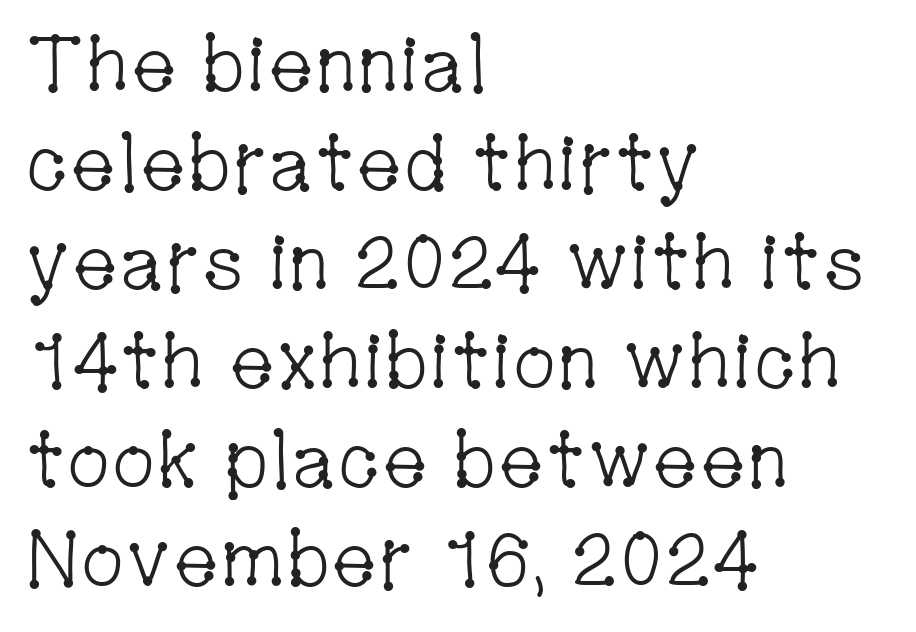
{"serif": "yes", "italic": "no", "bold": "no", "weight": "light", "width": "condensed", "stroke_contrast": "low", "x_height": "medium", "monospaced": "no", "underline": "no", "align": "left", "line_spacing": "normal", "line_spacing_ratio": 1.27, "letter_spacing": "normal", "letter_spacing_em": 0.0, "glyph_px": 78}
